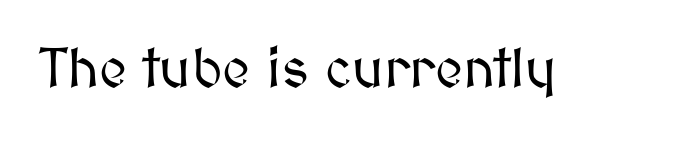
{"italic": "no", "width": "normal", "stroke_contrast": "medium", "x_height": "medium", "monospaced": "no", "underline": "no", "letter_spacing": "normal", "letter_spacing_em": 0.0, "glyph_px": 55}
